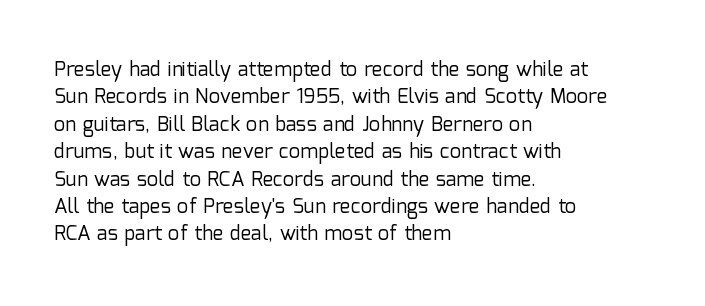
{"italic": "no", "bold": "no", "underline": "no", "align": "left", "line_spacing": "normal", "line_spacing_ratio": 1.37, "letter_spacing": "normal", "letter_spacing_em": 0.0, "glyph_px": 20}
